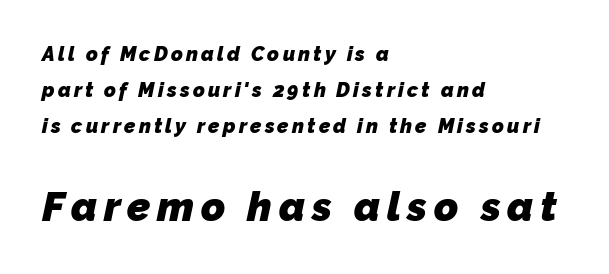
The characters look thick and weighty, a clear bold. Nothing sits at the stroke ends, so this counts as sans-serif. The face used here is proportionally spaced, like ordinary book or web type. The strip under each line holds only bare page.
